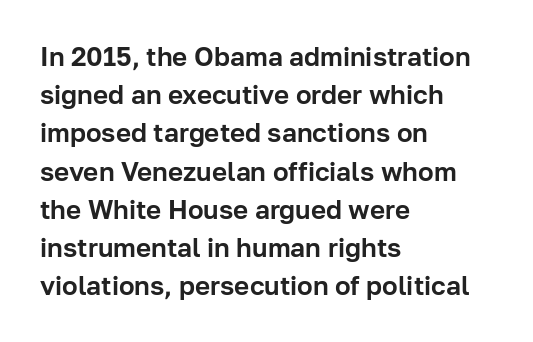
The image shows 26 px text type, upright; set left-aligned, normal line spacing (1.47x), normal letter spacing, not underlined.
